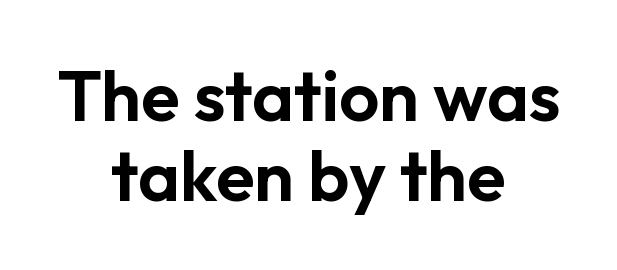
The image shows 71 px sans-serif type, upright; set centered, tight line spacing (1.12x), normal letter spacing, not underlined; low stroke contrast and a medium x-height.
